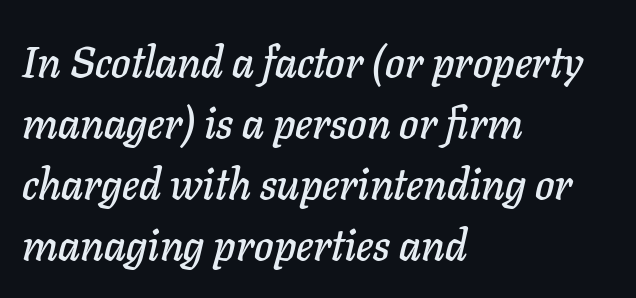
The image shows 44 px text type, italic (leaning right); set left-aligned, normal line spacing (1.39x), normal letter spacing, not underlined; low stroke contrast and a medium x-height.
